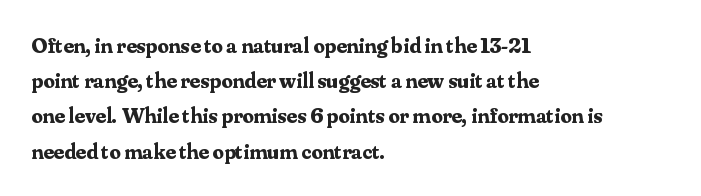
The image shows 22 px bold type, upright; set left-aligned, normal line spacing (1.6x), normal letter spacing, not underlined.
